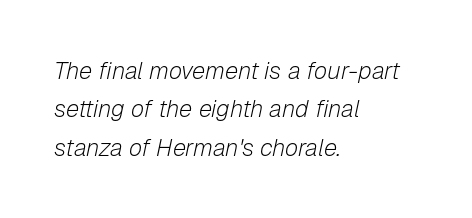
The image shows 24 px text type, italic (leaning right); set left-aligned, normal line spacing (1.6x), normal letter spacing, not underlined.
